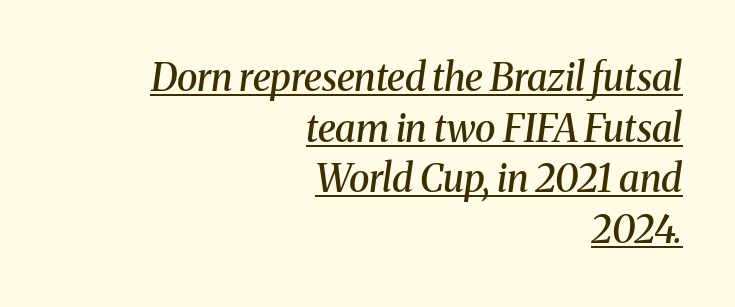
Leading: standard. The lines in this sample share a right terminus and differ only in where they begin. The typesetting leans somewhat heavy: a semibold. This sample uses an oblique cut, with every glyph tilted off the vertical. Words appear dense and cohesive because spacing is normal.
